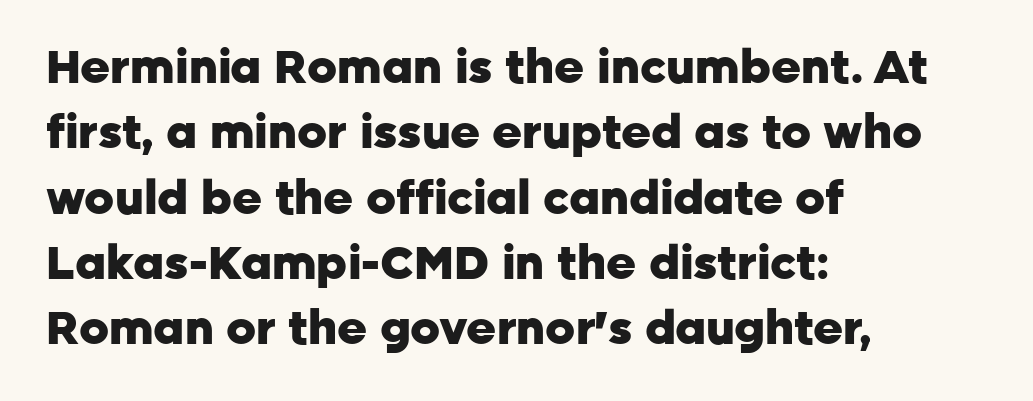
{"serif": "no", "italic": "no", "bold": "yes", "weight": "heavy", "width": "normal", "stroke_contrast": "low", "x_height": "medium", "monospaced": "no", "underline": "no", "align": "left", "line_spacing": "normal", "line_spacing_ratio": 1.42, "letter_spacing": "normal", "letter_spacing_em": 0.0, "glyph_px": 46}
